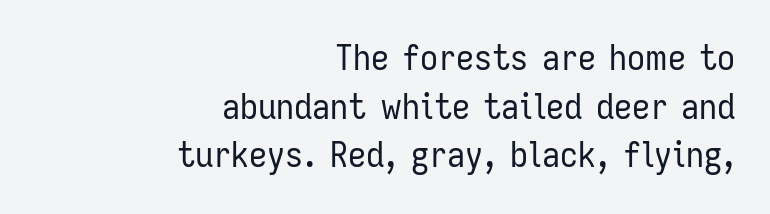
Q: Is the text bold? A: No.
Q: Is the text italic (slanted)? A: No, it is upright.
Q: Is the typeface a serif or a sans-serif typeface? A: Sans-serif.
Q: Is the text underlined? A: No.
Q: How is the paragraph aligned? A: Right-aligned.
Q: Is the spacing between letters normal or unusually wide? A: Normal.
Q: Is the spacing between lines tight, normal or loose? A: Normal.
Q: Width (condensed, normal, or wide)? A: Condensed.
Q: Stroke contrast? A: Low.
Q: x-height? A: Medium.
Q: Monospaced? A: No.
